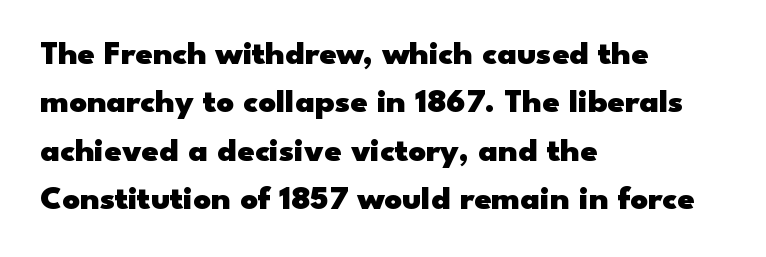
Q: Is the text bold? A: Yes.
Q: Is the text italic (slanted)? A: No, it is upright.
Q: Is the typeface a serif or a sans-serif typeface? A: Sans-serif.
Q: Is the text underlined? A: No.
Q: How is the paragraph aligned? A: Left-aligned.
Q: Is the spacing between letters normal or unusually wide? A: Normal.
Q: Is the spacing between lines tight, normal or loose? A: Normal.
Q: Width (condensed, normal, or wide)? A: Wide.
Q: Stroke contrast? A: Low.
Q: x-height? A: Small.
Q: Monospaced? A: No.
